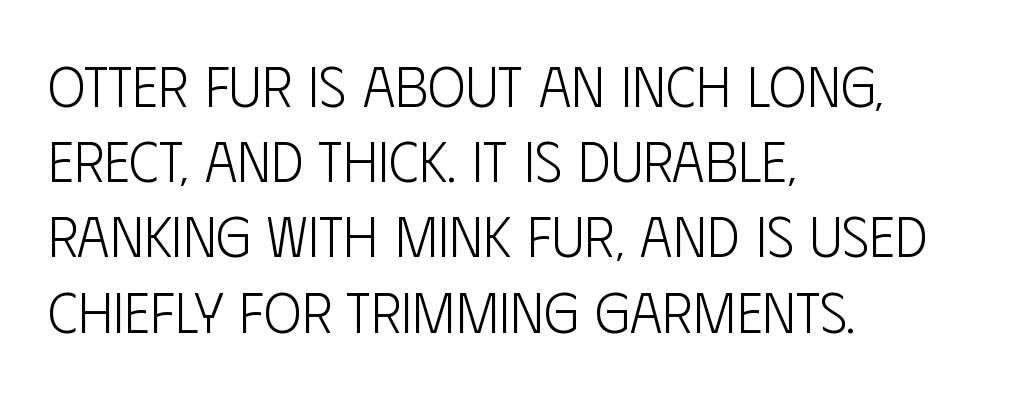
{"serif": "no", "italic": "no", "bold": "no", "weight": "light", "width": "condensed", "stroke_contrast": "low", "x_height": "large", "monospaced": "no", "underline": "no", "align": "left", "line_spacing": "normal", "line_spacing_ratio": 1.32, "letter_spacing": "normal", "letter_spacing_em": 0.0, "glyph_px": 57}
